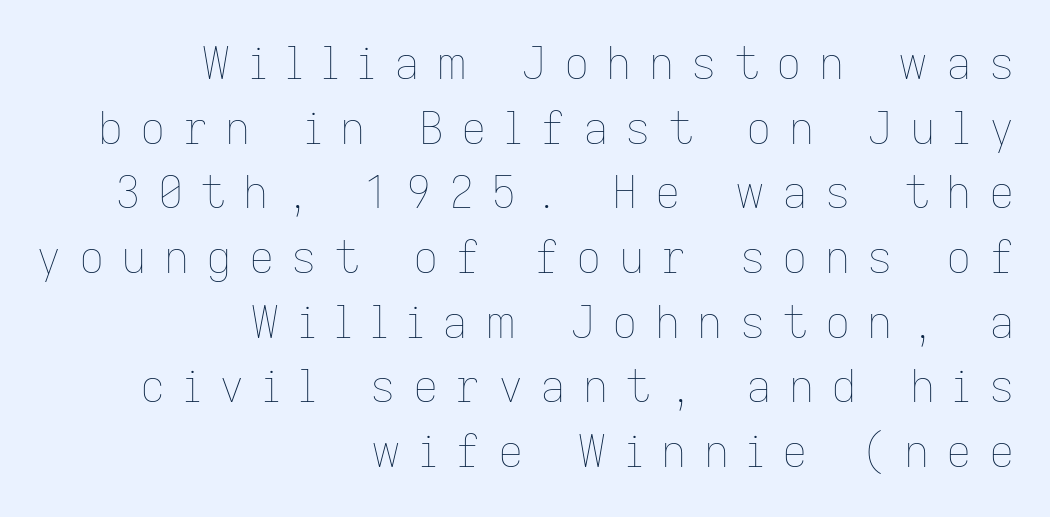
Stems and bowls with no extra thickness — not bold. The baseline area is clear. The specimen reads as upright at a glance. Compared with typical paragraphs, the rows here are spaced about the same.
